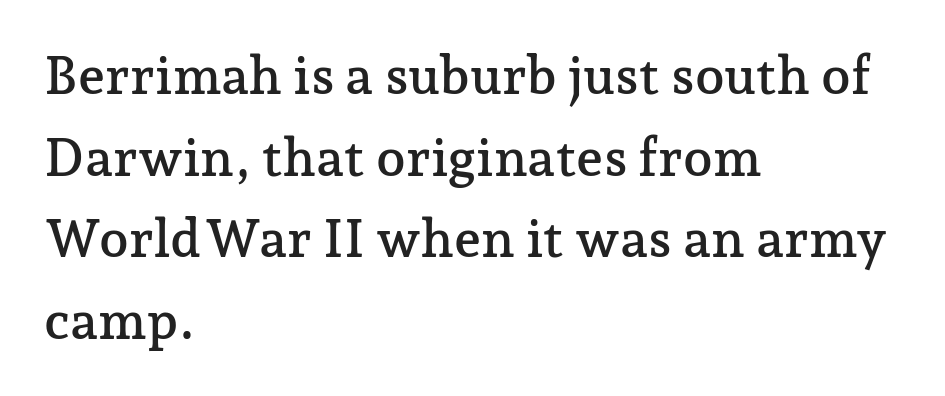
The image shows 53 px serif type, upright; set left-aligned, normal line spacing (1.54x), normal letter spacing, not underlined; low stroke contrast and a medium x-height.
